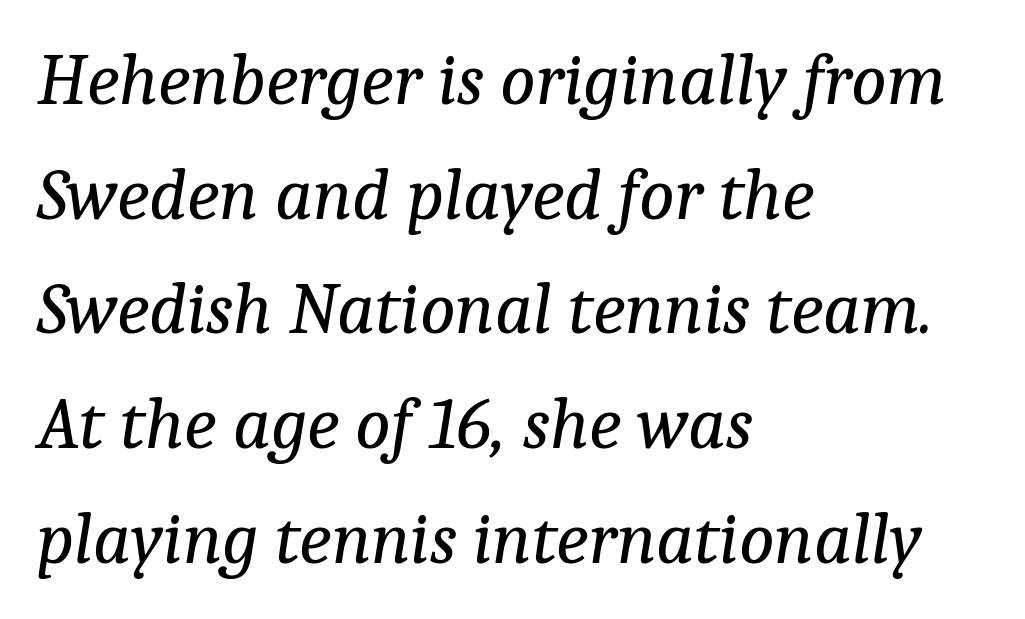
{"serif": "yes", "italic": "yes", "lean": "right", "slant_degrees": 9, "bold": "no", "weight": "regular", "width": "normal", "stroke_contrast": "low", "x_height": "medium", "monospaced": "no", "underline": "no", "align": "left", "line_spacing": "normal", "line_spacing_ratio": 1.55, "letter_spacing": "normal", "letter_spacing_em": 0.0, "glyph_px": 74}
